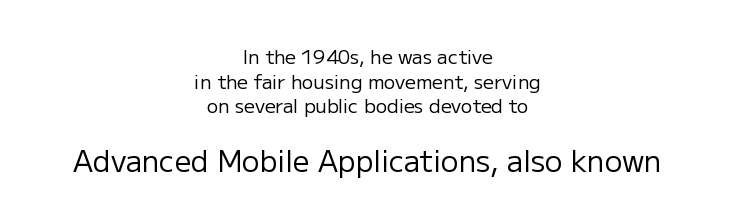
{"serif": "no", "italic": "no", "bold": "no", "weight": "regular", "width": "normal", "stroke_contrast": "low", "x_height": "medium", "monospaced": "no", "underline": "no", "align": "center", "line_spacing": "normal", "line_spacing_ratio": 1.29, "letter_spacing": "normal", "letter_spacing_em": 0.0, "larger_block": "second", "size_ratio": 1.53, "glyph_px": 29}
